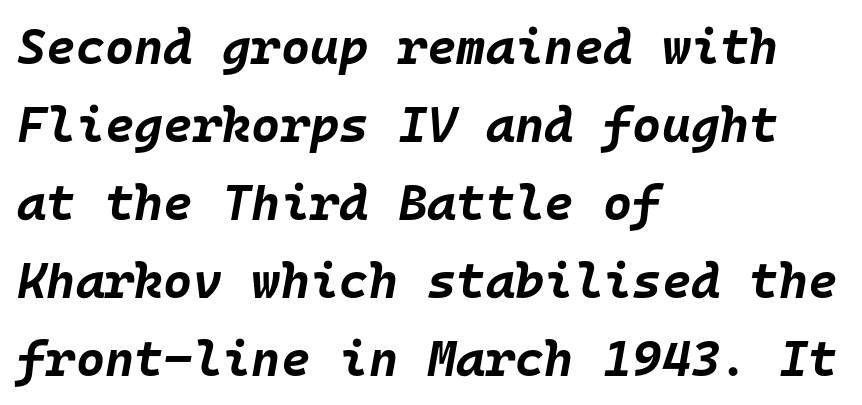
Students, note that the glyphs here touch the page at normal intervals. This sample uses an oblique cut, with every glyph tilted off the vertical. Vertically, the passage feels balanced, rows spaced as you'd expect. The passage shown is typed in a monospace face where columns stay perfectly aligned. All the whitespace from short lines collects on the right. Typographic density is high because the face is bold.
